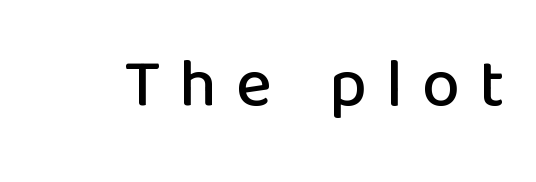
Q: Is the text italic (slanted)? A: No, it is upright.
Q: Is the typeface a serif or a sans-serif typeface? A: Sans-serif.
Q: Is the text underlined? A: No.
Q: Is the spacing between letters normal or unusually wide? A: Unusually wide.
Q: Width (condensed, normal, or wide)? A: Normal.
Q: Stroke contrast? A: Low.
Q: x-height? A: Medium.
Q: Monospaced? A: No.
